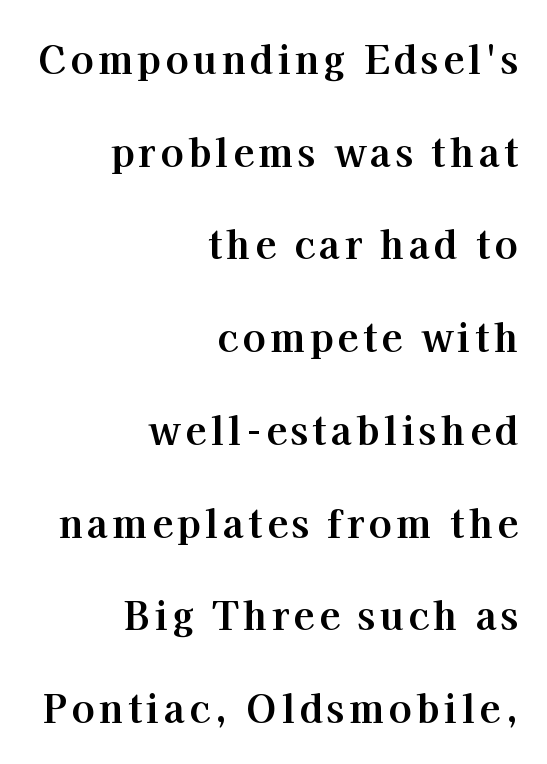
The image shows 38 px bold serif type, upright; set right-aligned, loose line spacing (2.44x), not underlined; high stroke contrast and a medium x-height.
